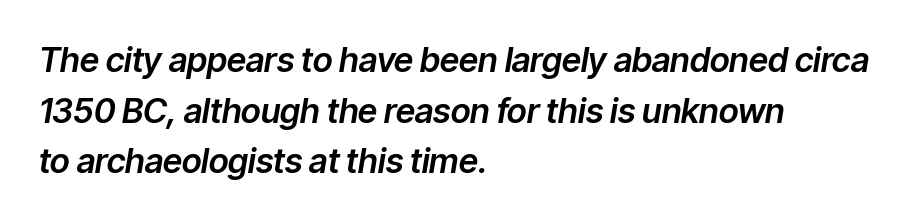
{"italic": "yes", "lean": "right", "slant_degrees": 9, "width": "normal", "stroke_contrast": "low", "x_height": "medium", "monospaced": "no", "underline": "no", "align": "left", "line_spacing": "normal", "line_spacing_ratio": 1.49, "letter_spacing": "normal", "letter_spacing_em": 0.0, "glyph_px": 34}
